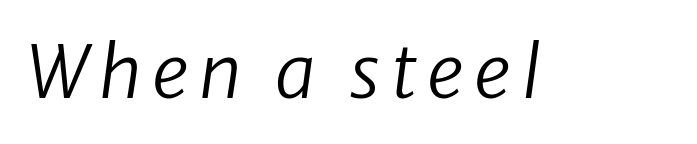
The image shows 73 px regular-weight type, italic (leaning right); set not underlined; low stroke contrast and a medium x-height.
